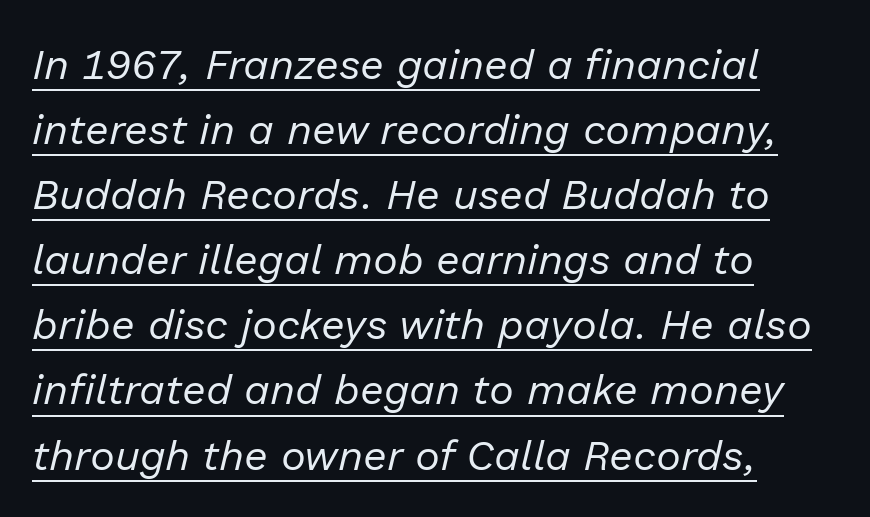
The image shows 42 px regular-weight type, italic (leaning right); set left-aligned, normal line spacing (1.55x), normal letter spacing, underlined; low stroke contrast and a medium x-height.
